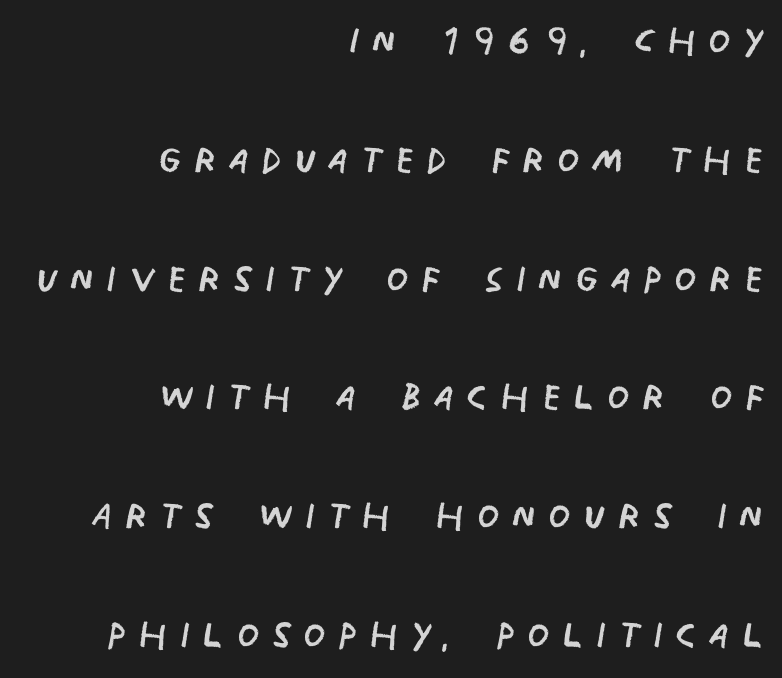
The strip under each line holds only bare page. Rows of type keep a wide berth in the vertical direction. Substantial extra tracking has been applied to these lines. Vertical stems look standard width or narrower in stroke. Varying glyph widths throughout — classic text-font behaviour.
